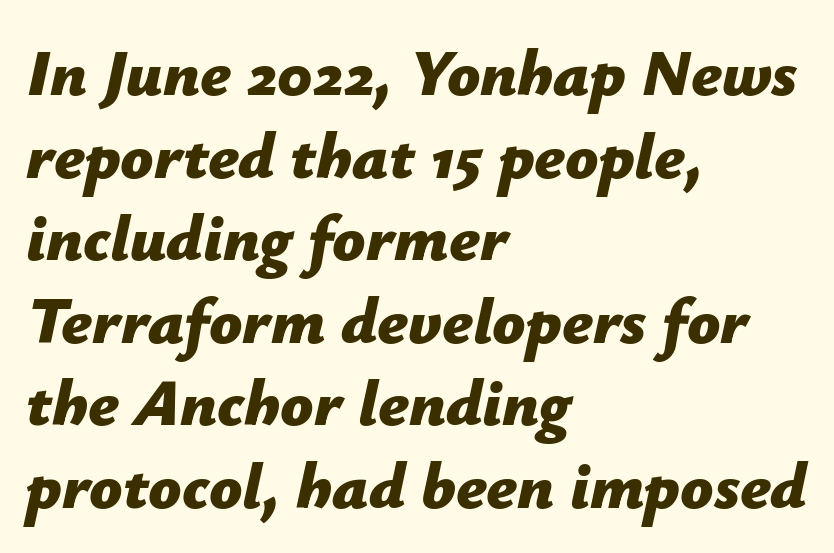
The image shows 65 px bold type, italic (leaning right); set left-aligned, normal line spacing (1.27x), normal letter spacing, not underlined; low stroke contrast and a medium x-height.
